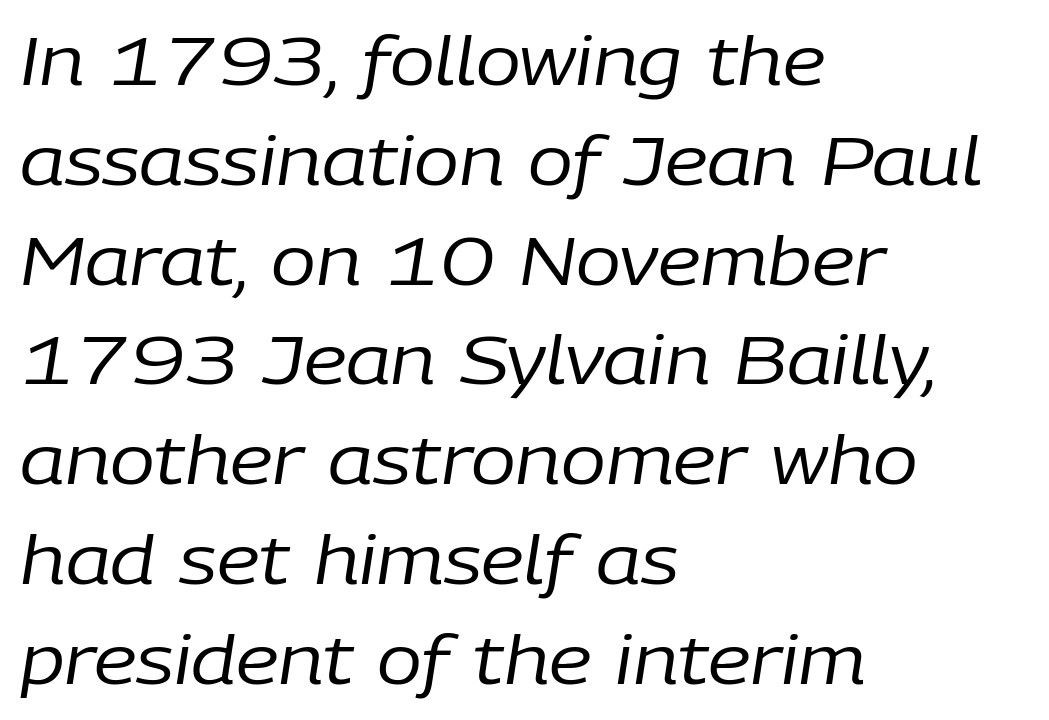
{"italic": "yes", "lean": "right", "slant_degrees": 9, "bold": "no", "weight": "regular", "width": "normal", "stroke_contrast": "low", "x_height": "medium", "monospaced": "no", "underline": "no", "align": "left", "line_spacing": "normal", "line_spacing_ratio": 1.49, "letter_spacing": "normal", "letter_spacing_em": 0.0, "glyph_px": 67}
